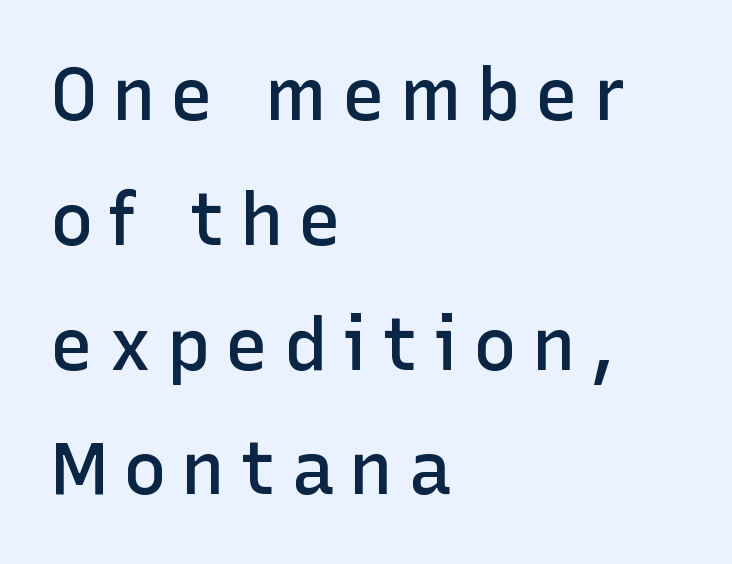
The face used here is proportionally spaced, like ordinary book or web type. The typesetting leans somewhat heavy: a semibold. Nope, not italic — everything's standing straight. Anything drawn beneath the words? Only blank space. The letters carry no serifs — their stems end cleanly without finishing strokes.
